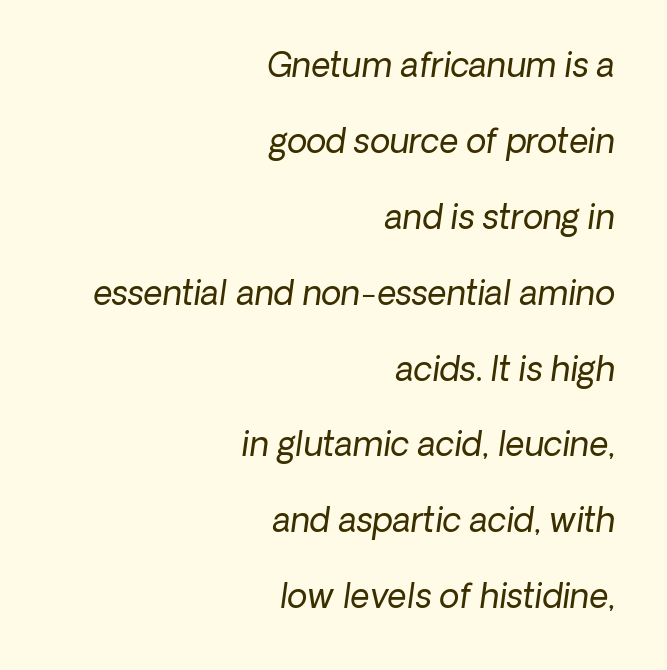
Q: Is the text bold? A: No.
Q: Is the text italic (slanted)? A: Yes, it leans right by about 8 degrees.
Q: Is the text underlined? A: No.
Q: How is the paragraph aligned? A: Right-aligned.
Q: Is the spacing between letters normal or unusually wide? A: Normal.
Q: Is the spacing between lines tight, normal or loose? A: Loose.
Q: Width (condensed, normal, or wide)? A: Normal.
Q: Stroke contrast? A: Low.
Q: x-height? A: Medium.
Q: Monospaced? A: No.
